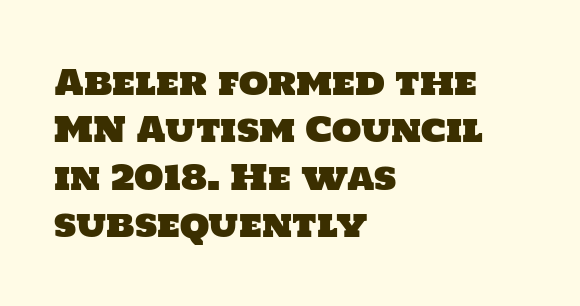
{"serif": "no", "width": "normal", "stroke_contrast": "low", "x_height": "large", "monospaced": "no", "underline": "no", "align": "left", "line_spacing": "normal", "line_spacing_ratio": 1.39, "letter_spacing": "normal", "letter_spacing_em": 0.0, "glyph_px": 34}
